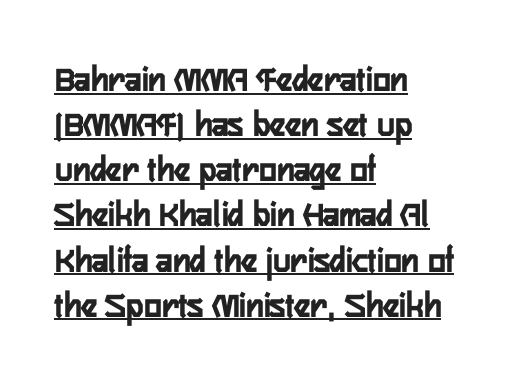
The image shows 37 px condensed sans-serif type, upright; set left-aligned, line spacing 1.22x, normal letter spacing, underlined; low stroke contrast and a medium x-height.
